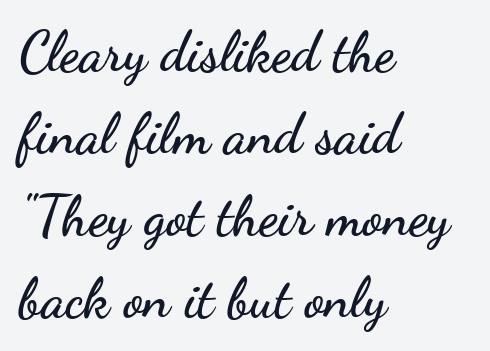
The image shows 55 px wide sans-serif type; set left-aligned, normal line spacing (1.49x), normal letter spacing, not underlined; low stroke contrast and a small x-height.
